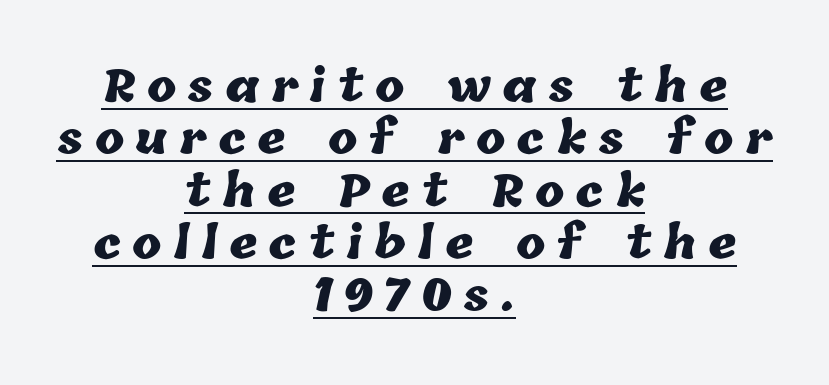
The rendering uses natural spacing where letterforms have individual widths. The whitespace from short lines is split evenly between both sides. Letter spacing: wide. The face used here appears with an underline applied. Thick stems and heavy bowls — unmistakably bold.
